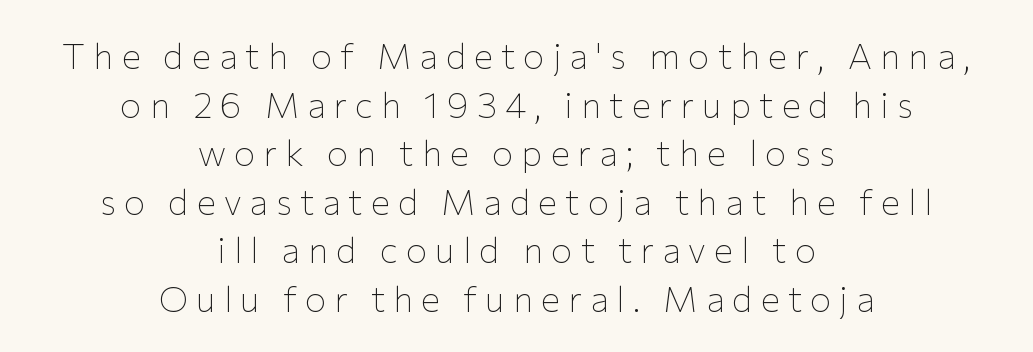
The image shows 36 px thin sans-serif type, upright; set centered, normal line spacing (1.35x), unusually wide letter spacing (+0.22 em), not underlined; low stroke contrast and a medium x-height.
